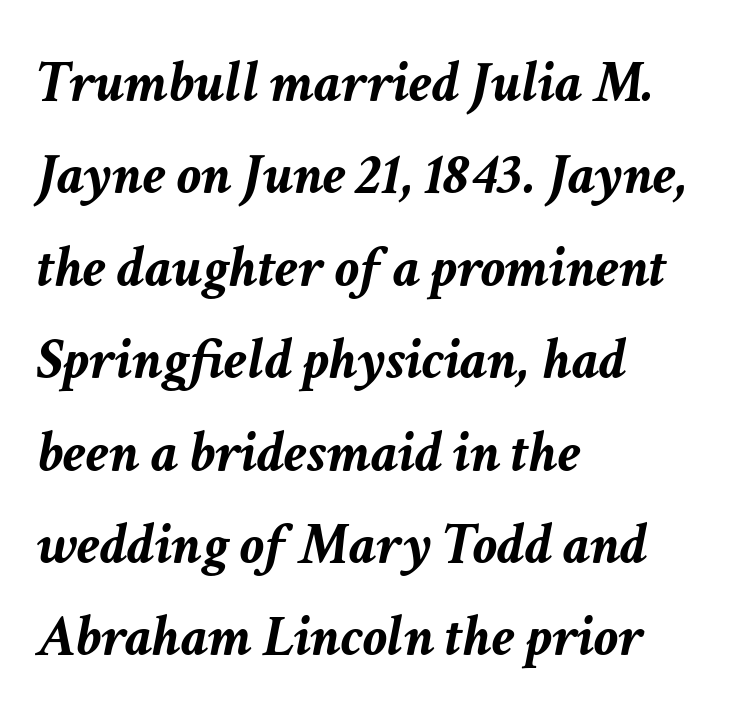
Q: Is the text bold? A: Yes.
Q: Is the text italic (slanted)? A: Yes, it leans right by about 11 degrees.
Q: Is the text underlined? A: No.
Q: How is the paragraph aligned? A: Left-aligned.
Q: Is the spacing between letters normal or unusually wide? A: Normal.
Q: Is the spacing between lines tight, normal or loose? A: Normal.
Q: Width (condensed, normal, or wide)? A: Normal.
Q: Stroke contrast? A: Low.
Q: x-height? A: Medium.
Q: Monospaced? A: No.
